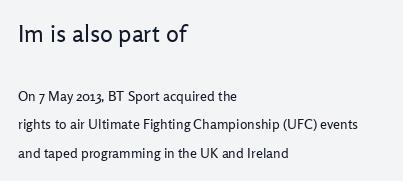
The designer dialed line spacing up above the default. Which chunk is bigger? The first one — the top block dwarfs the bottom. The zone under the glyphs is completely vacant. The font's upright variant was chosen for this text.
